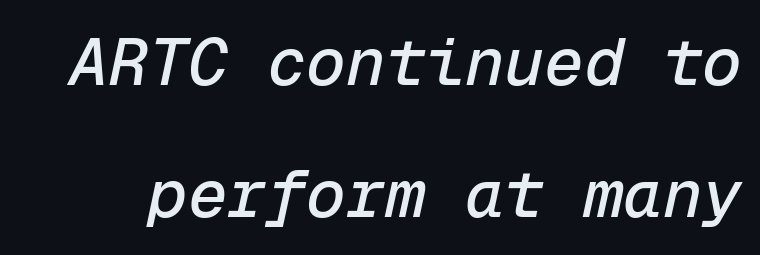
Q: Is the text italic (slanted)? A: Yes, it leans right by about 12 degrees.
Q: Is the text underlined? A: No.
Q: Is the spacing between letters normal or unusually wide? A: Normal.
Q: Is the spacing between lines tight, normal or loose? A: Loose.
Q: Width (condensed, normal, or wide)? A: Normal.
Q: Stroke contrast? A: Low.
Q: x-height? A: Medium.
Q: Monospaced? A: Yes.
